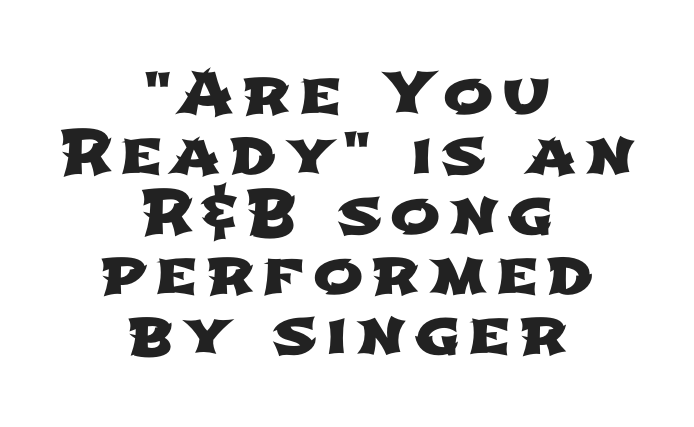
Leading is clearly below the norm, producing a dense column. The passage shown is typeset with a sans-serif family. The strip under each line holds only bare page. The rag falls on both sides of this text block equally.
